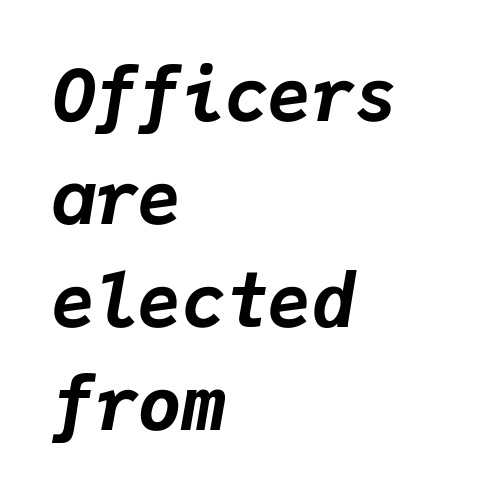
Q: Is the text bold? A: Yes.
Q: Is the text italic (slanted)? A: Yes, it leans right by about 9 degrees.
Q: Is the text underlined? A: No.
Q: How is the paragraph aligned? A: Left-aligned.
Q: Is the spacing between letters normal or unusually wide? A: Normal.
Q: Is the spacing between lines tight, normal or loose? A: Normal.
Q: Width (condensed, normal, or wide)? A: Normal.
Q: Stroke contrast? A: Low.
Q: x-height? A: Medium.
Q: Monospaced? A: Yes.
